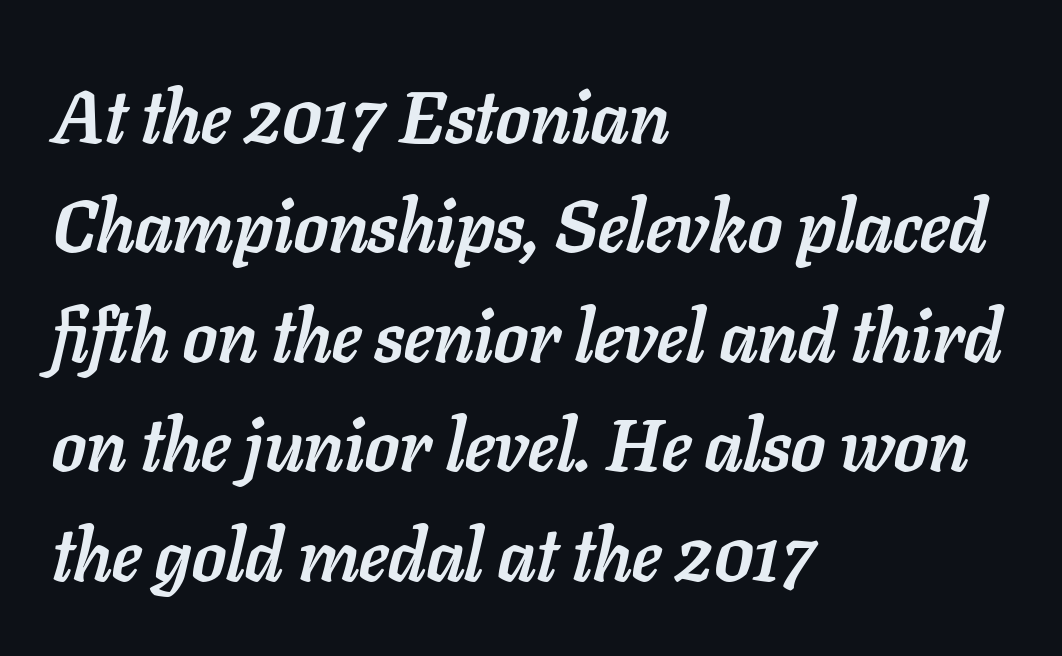
The image shows 73 px semibold type, italic (leaning right); set left-aligned, normal line spacing (1.5x), normal letter spacing, not underlined; low stroke contrast and a medium x-height.
